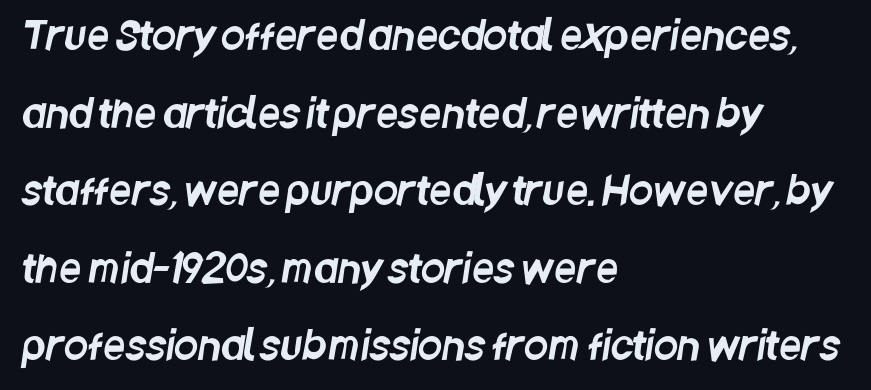
Q: Is the typeface a serif or a sans-serif typeface? A: Sans-serif.
Q: Is the text underlined? A: No.
Q: How is the paragraph aligned? A: Left-aligned.
Q: Is the spacing between letters normal or unusually wide? A: Normal.
Q: Is the spacing between lines tight, normal or loose? A: Loose.
Q: Width (condensed, normal, or wide)? A: Condensed.
Q: Stroke contrast? A: Low.
Q: x-height? A: Large.
Q: Monospaced? A: No.
